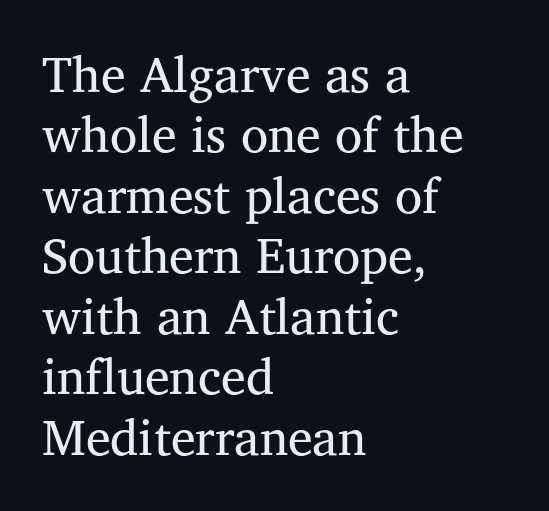
The image shows 50 px regular-weight serif type, upright; set left-aligned, line spacing 1.21x, normal letter spacing, not underlined; medium stroke contrast and a medium x-height.
